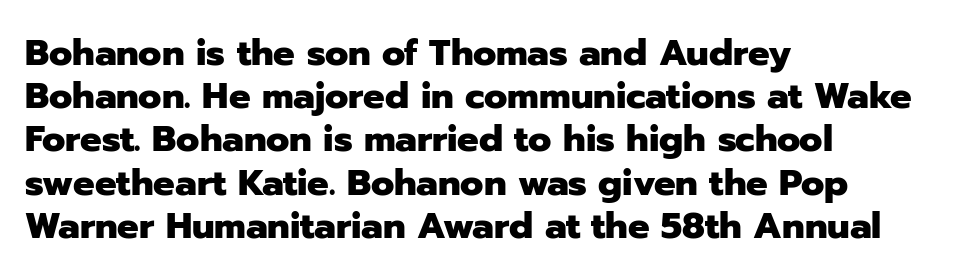
{"serif": "no", "italic": "no", "bold": "yes", "weight": "heavy", "width": "normal", "stroke_contrast": "low", "x_height": "medium", "monospaced": "no", "underline": "no", "align": "left", "line_spacing_ratio": 1.2, "letter_spacing": "normal", "letter_spacing_em": 0.0, "glyph_px": 36}
